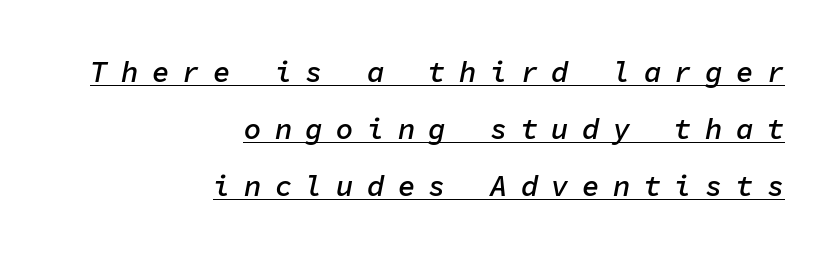
The letterforms stand isolated, each surrounded by extra space. These lines stand farther apart than default settings would place them. Yep, that's italic — everything's leaning. Underlined type. Typographic density is moderately raised because the face is semibold.
